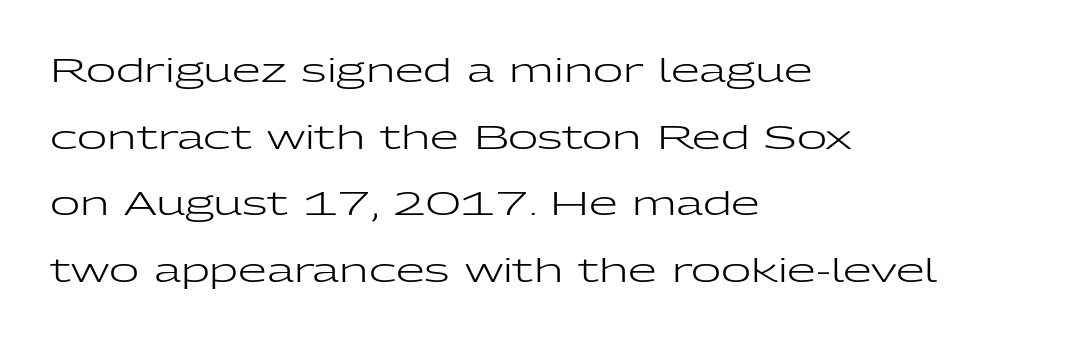
This sample has the flowing, uneven cadence of proportional lettering. Notice the wide empty band between every row — that's loose leading. Upright lettering throughout. Type style note: lacks serifs.
